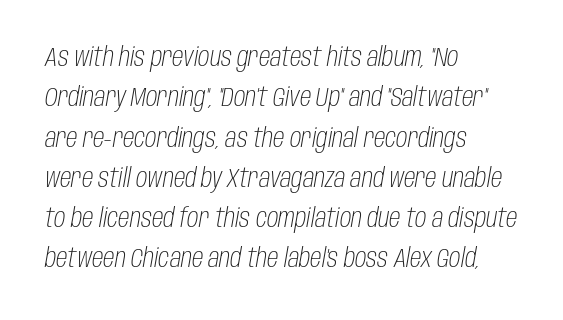
The image shows 26 px text type, italic (leaning right); set left-aligned, normal line spacing (1.55x), normal letter spacing, not underlined.
